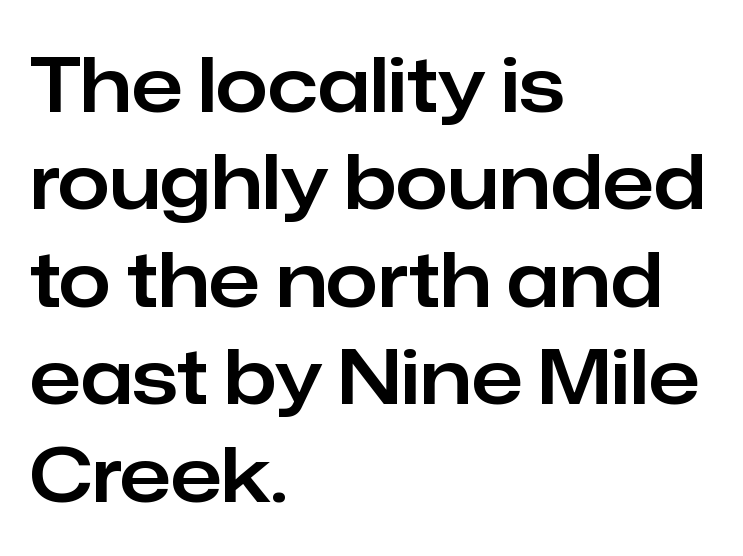
{"serif": "no", "italic": "no", "width": "normal", "stroke_contrast": "low", "x_height": "medium", "monospaced": "no", "underline": "no", "align": "left", "line_spacing": "normal", "line_spacing_ratio": 1.3, "letter_spacing": "normal", "letter_spacing_em": 0.0, "glyph_px": 75}
